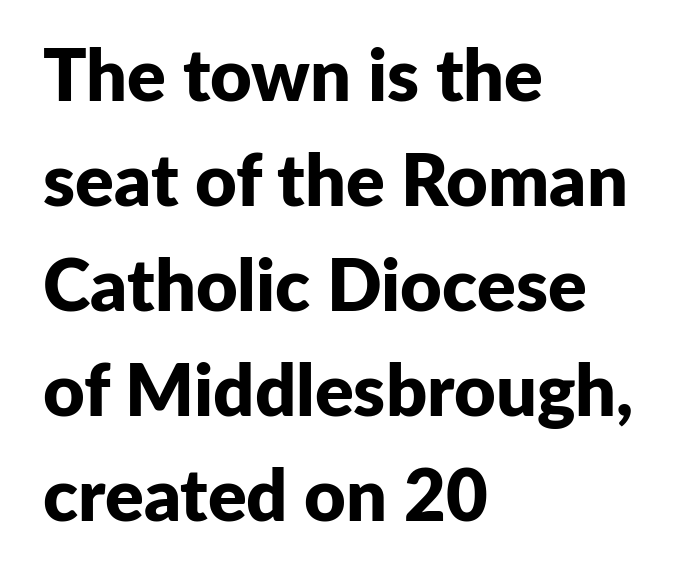
The image shows 72 px bold sans-serif type, upright; set left-aligned, normal line spacing (1.46x), normal letter spacing, not underlined; low stroke contrast and a medium x-height.
